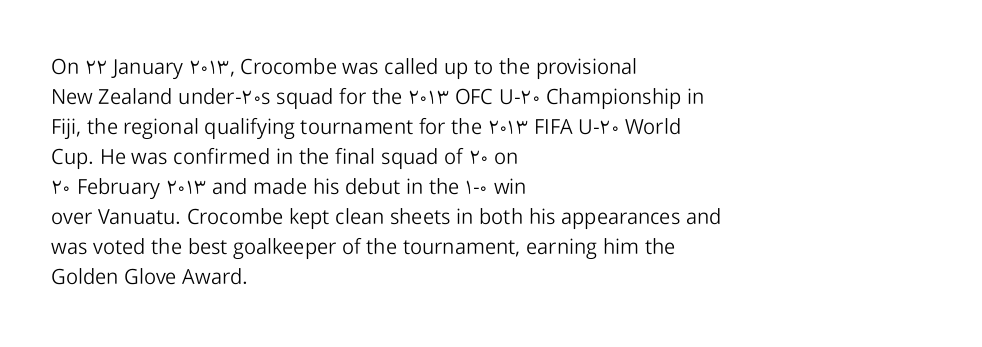
The image shows 21 px text type, upright; set left-aligned, normal line spacing (1.43x), normal letter spacing, not underlined.
